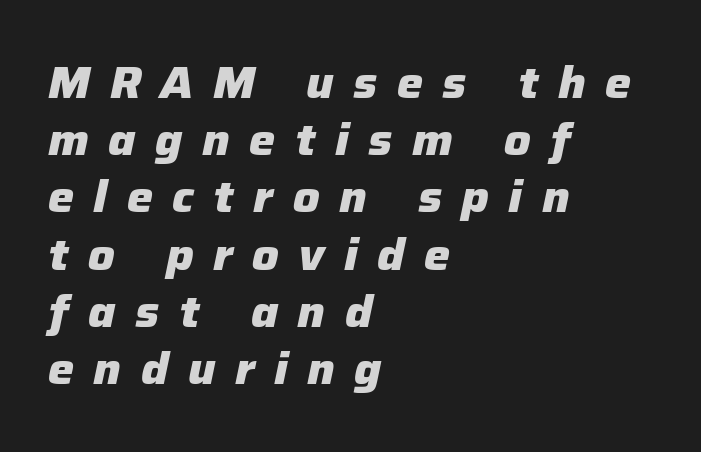
The image shows 44 px heavy type, italic (leaning right); set left-aligned, normal line spacing (1.3x), unusually wide letter spacing (+0.44 em), not underlined; low stroke contrast and a medium x-height.
